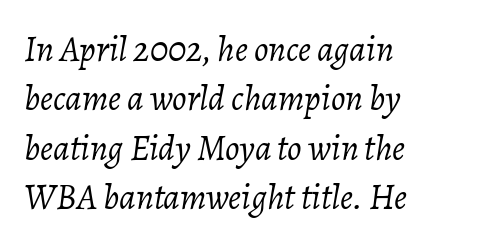
Q: Is the text bold? A: No.
Q: Is the text italic (slanted)? A: Yes, it leans right by about 7 degrees.
Q: Is the text underlined? A: No.
Q: How is the paragraph aligned? A: Left-aligned.
Q: Is the spacing between letters normal or unusually wide? A: Normal.
Q: Is the spacing between lines tight, normal or loose? A: Normal.
Q: Width (condensed, normal, or wide)? A: Normal.
Q: Stroke contrast? A: Low.
Q: x-height? A: Medium.
Q: Monospaced? A: No.
